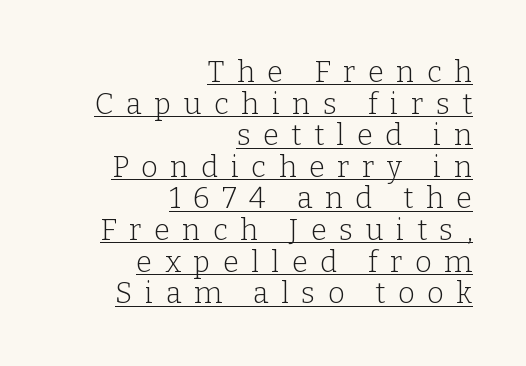
Q: Is the text bold? A: No.
Q: Is the text italic (slanted)? A: No, it is upright.
Q: Is the typeface a serif or a sans-serif typeface? A: Serif.
Q: Is the text underlined? A: Yes.
Q: How is the paragraph aligned? A: Right-aligned.
Q: Is the spacing between letters normal or unusually wide? A: Unusually wide.
Q: Is the spacing between lines tight, normal or loose? A: Tight.
Q: Width (condensed, normal, or wide)? A: Normal.
Q: Stroke contrast? A: Low.
Q: x-height? A: Medium.
Q: Monospaced? A: No.
